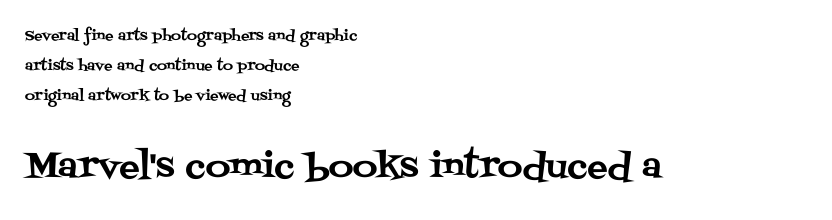
The specimen omits any rule beneath the text block's lines. Every character sits straight up, as roman type does. Every row of glyphs begins at an identical x-position on the left. Is there much room between lines? Yes — plenty of vertical air separates them. The passage shown has conventional tracking throughout.
